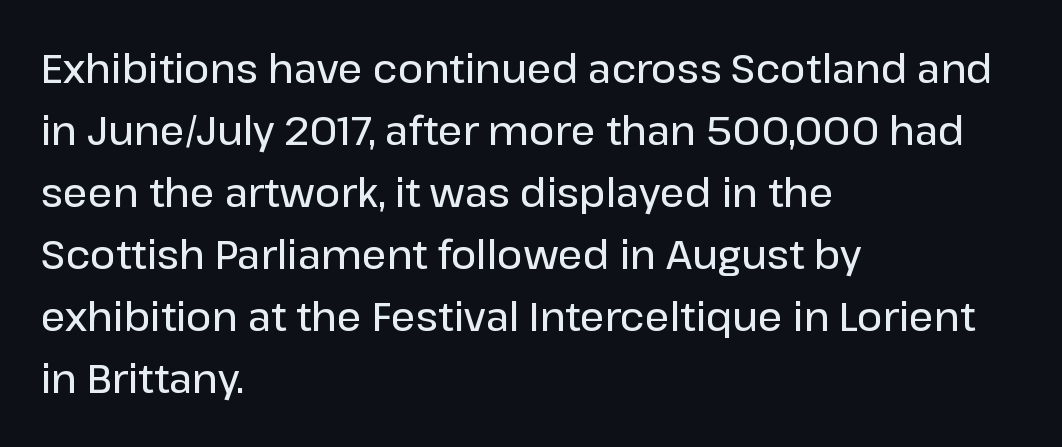
Tracking value appears to be zero — textbook default spacing. Underlining? Definitely not there. Style check: upright. Reading down the block, your eye returns to a fixed left position each line.
